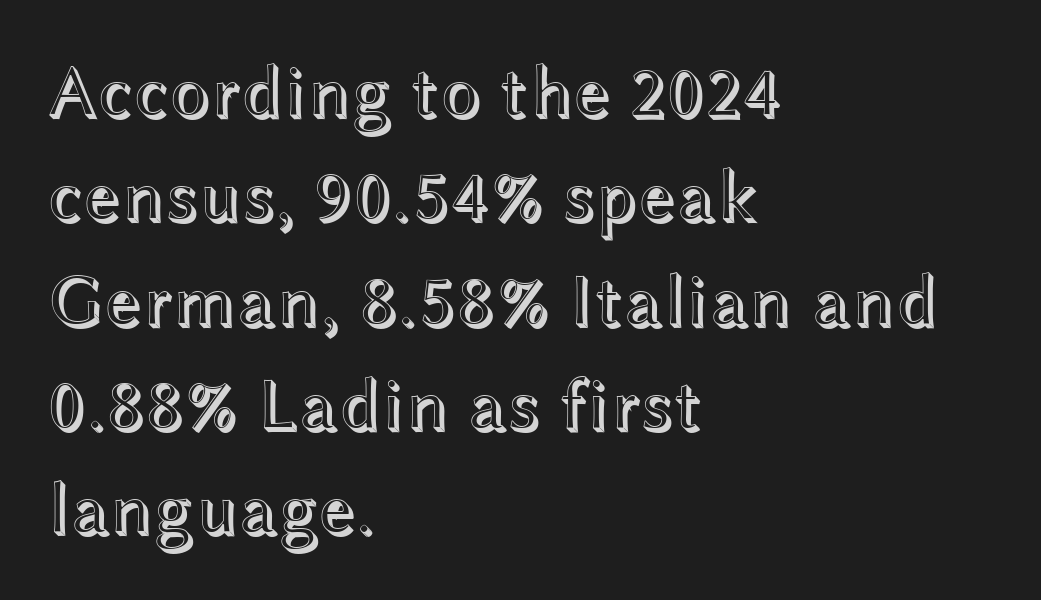
The image shows 74 px wide type, upright; set left-aligned, normal line spacing (1.41x), normal letter spacing, not underlined; a medium x-height.
